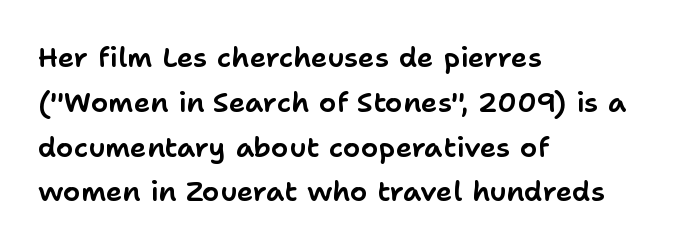
{"serif": "no", "italic": "no", "width": "normal", "stroke_contrast": "low", "x_height": "medium", "monospaced": "no", "underline": "no", "align": "left", "line_spacing": "normal", "line_spacing_ratio": 1.6, "letter_spacing": "normal", "letter_spacing_em": 0.0, "glyph_px": 28}
